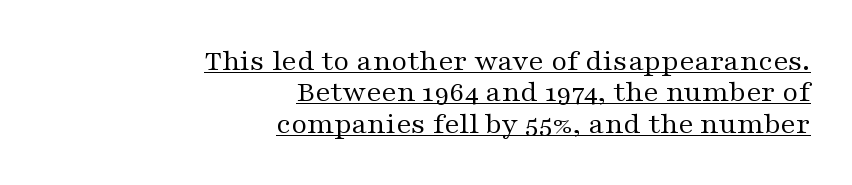
Q: Is the text bold? A: No.
Q: Is the text italic (slanted)? A: No, it is upright.
Q: Is the typeface a serif or a sans-serif typeface? A: Serif.
Q: Is the text underlined? A: Yes.
Q: How is the paragraph aligned? A: Right-aligned.
Q: Is the spacing between letters normal or unusually wide? A: Normal.
Q: Is the spacing between lines tight, normal or loose? A: Tight.
Q: Width (condensed, normal, or wide)? A: Wide.
Q: Stroke contrast? A: Medium.
Q: x-height? A: Medium.
Q: Monospaced? A: No.
